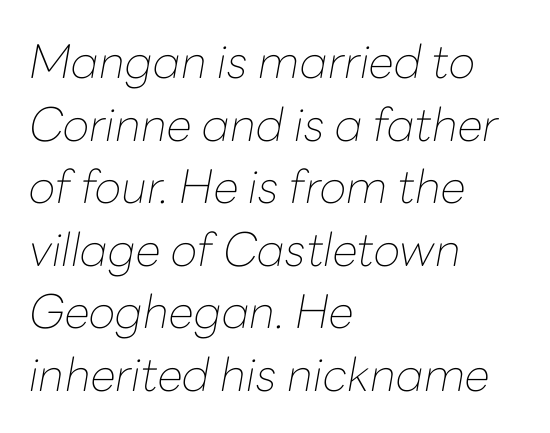
The image shows 46 px thin type, italic (leaning right); set left-aligned, normal line spacing (1.36x), normal letter spacing, not underlined; low stroke contrast and a medium x-height.
